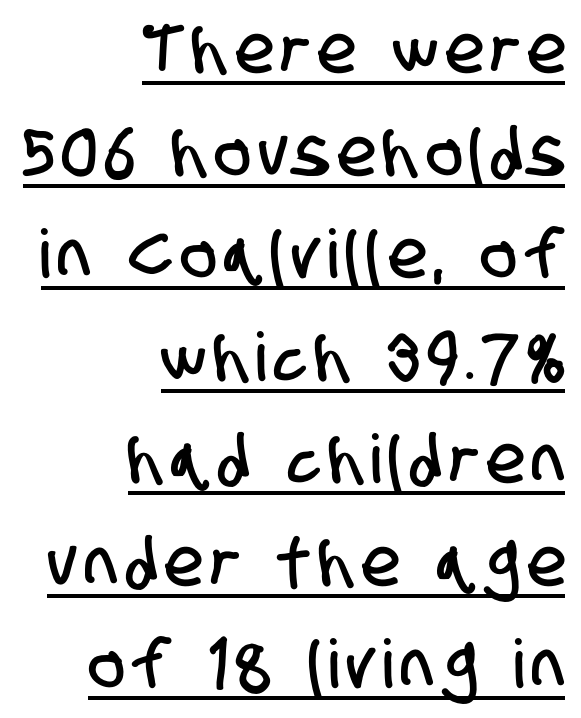
The image shows 67 px condensed sans-serif type; set right-aligned, normal line spacing (1.53x), underlined; low stroke contrast and a large x-height.
